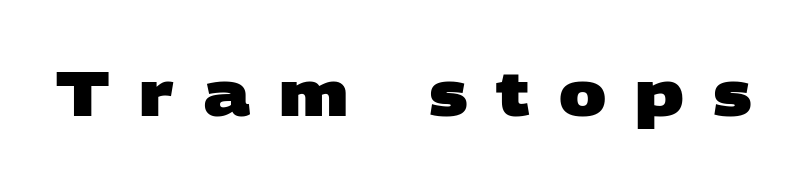
{"serif": "no", "bold": "yes", "weight": "heavy", "width": "wide", "stroke_contrast": "low", "x_height": "large", "monospaced": "no", "underline": "no", "letter_spacing": "wide", "letter_spacing_em": 0.46, "glyph_px": 63}
